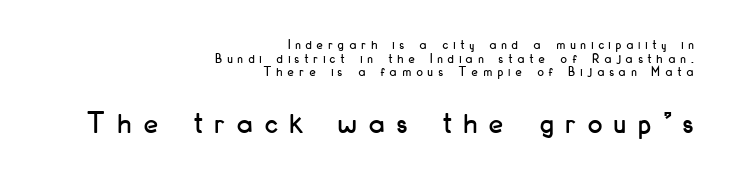
{"serif": "no", "italic": "no", "width": "condensed", "stroke_contrast": "low", "x_height": "small", "monospaced": "no", "underline": "no", "align": "right", "line_spacing": "tight", "line_spacing_ratio": 0.97, "letter_spacing": "wide", "letter_spacing_em": 0.38, "larger_block": "second", "size_ratio": 2.29, "glyph_px": 32}
